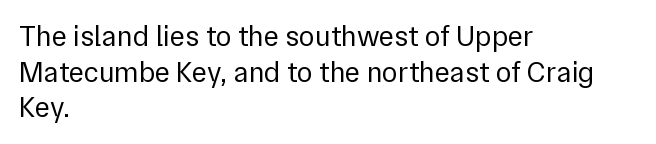
{"serif": "no", "italic": "no", "bold": "no", "weight": "regular", "width": "normal", "x_height": "medium", "monospaced": "no", "underline": "no", "align": "left", "line_spacing_ratio": 1.23, "letter_spacing": "normal", "letter_spacing_em": 0.0, "glyph_px": 29}
